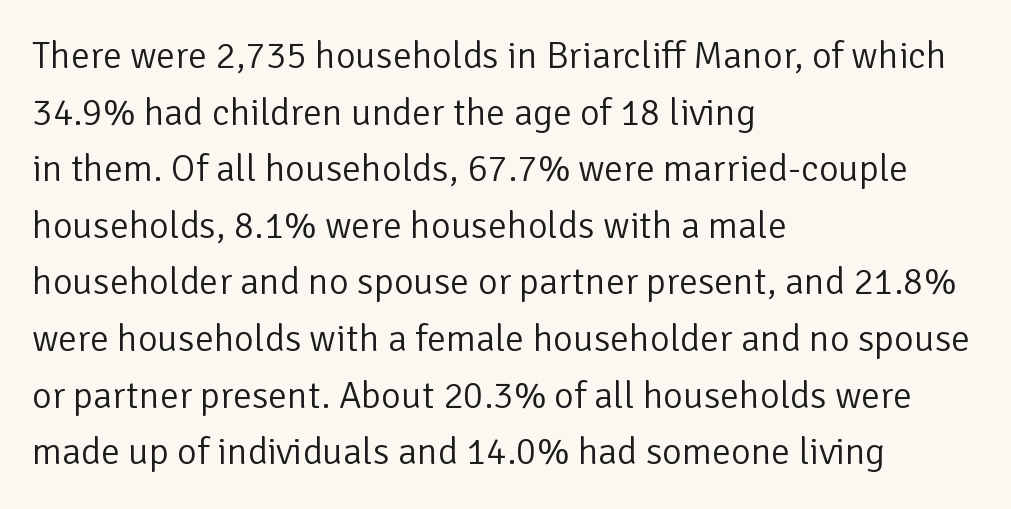
The compositor pushed each line to the left boundary. Check the space under the baseline: it is left empty. Students, observe: this is what conventionally led text looks like. Think of a printed novel: that variable character pitch is what you see here. Tall strokes in this sample are plumb rather than angled. Tracking here is standard; glyphs follow each other at the usual distance.
